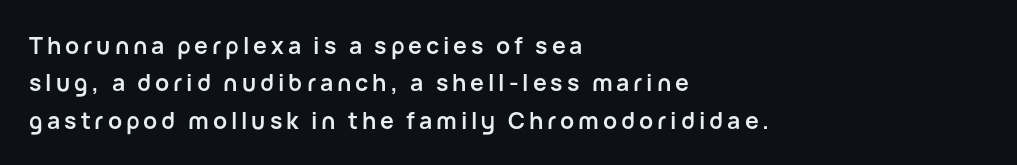
Q: Is the text bold? A: Yes.
Q: Is the text italic (slanted)? A: No, it is upright.
Q: Is the text underlined? A: No.
Q: How is the paragraph aligned? A: Left-aligned.
Q: Is the spacing between lines tight, normal or loose? A: Normal.
